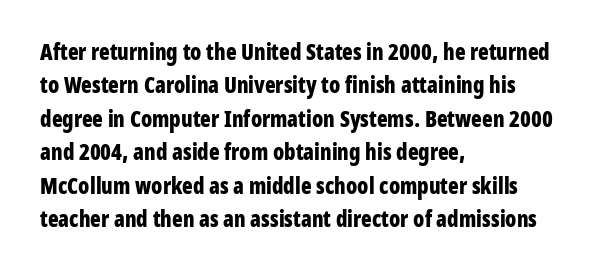
Q: Is the text bold? A: Yes.
Q: Is the text italic (slanted)? A: No, it is upright.
Q: Is the text underlined? A: No.
Q: How is the paragraph aligned? A: Left-aligned.
Q: Is the spacing between letters normal or unusually wide? A: Normal.
Q: Is the spacing between lines tight, normal or loose? A: Normal.
